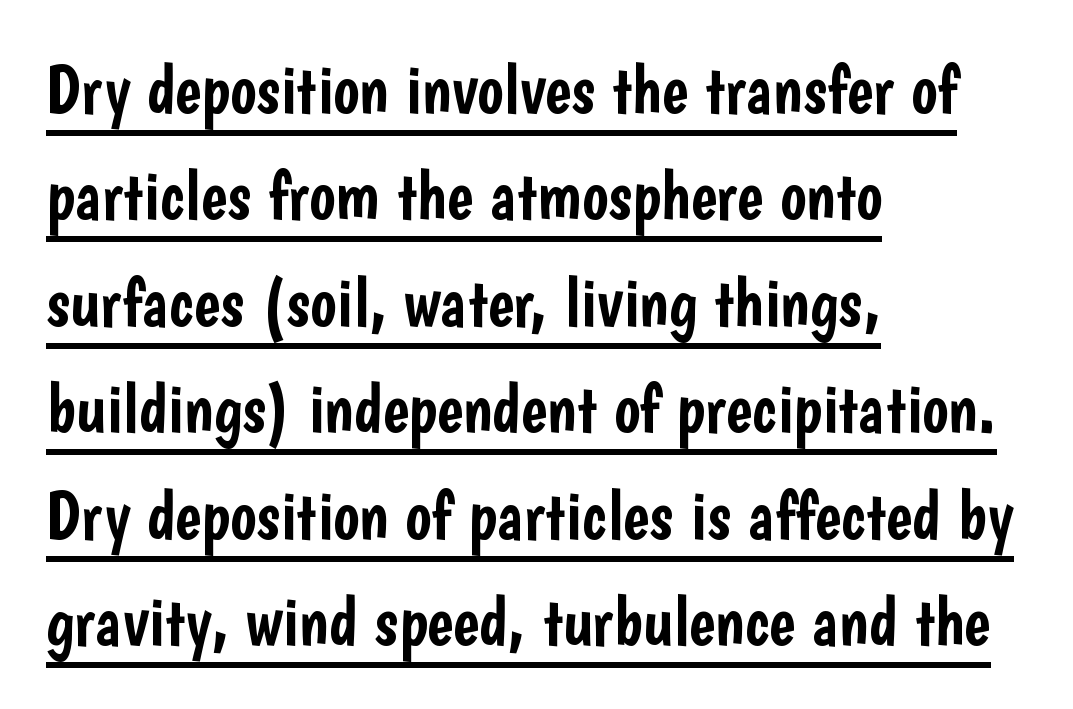
Looks like regular typesetting: each glyph gets only the width it needs. Caption: lettering with a line underneath. Italic: no, the glyphs are upright roman. Successive baselines arrive at the customary interval.
